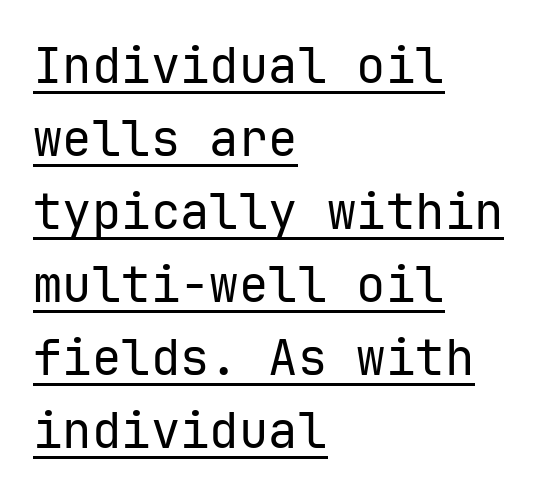
A typesetter would mark this as roman, not italic. Tracking value appears to be zero — textbook default spacing. A rule runs beneath these lines of type. Check where the strokes stop: nothing finishes them off — pure sans. These glyphs show unthickened strokes, regular width or finer. Layout note: lines flush left.
